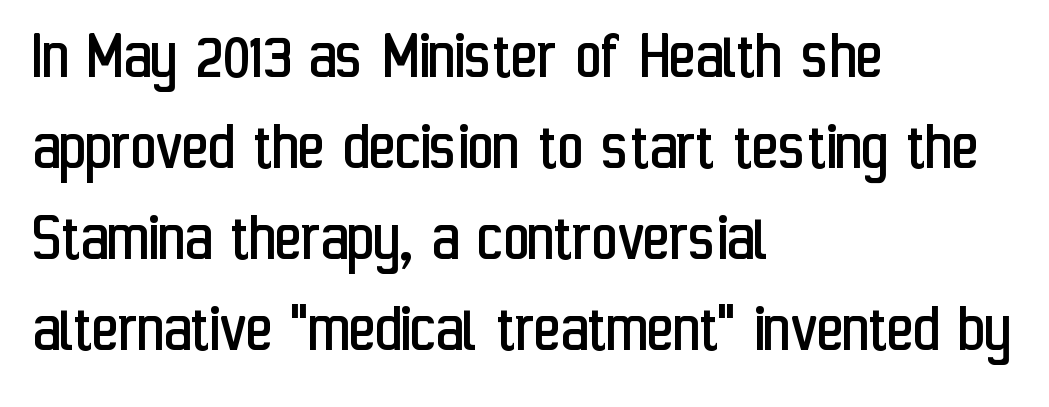
{"serif": "no", "italic": "no", "bold": "no", "weight": "regular", "width": "condensed", "stroke_contrast": "low", "x_height": "medium", "monospaced": "no", "underline": "no", "align": "left", "line_spacing": "normal", "line_spacing_ratio": 1.28, "letter_spacing": "normal", "letter_spacing_em": 0.0, "glyph_px": 71}
